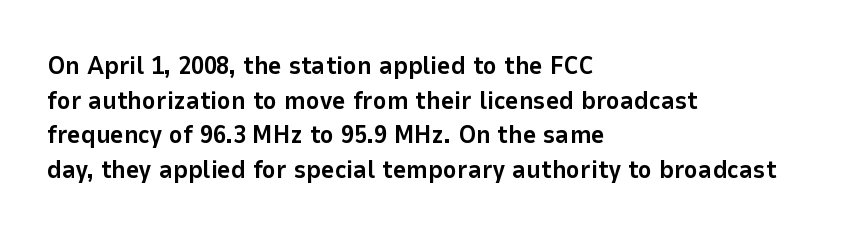
Do the letters lean? They stand straight. Standard letterfit; no display-style spreading of the glyphs. The strip under each line holds only bare page. The rendering anchors every line to the left-hand side. The glyphs have the mass of a bold cut. Quick note: interline space is typical.
